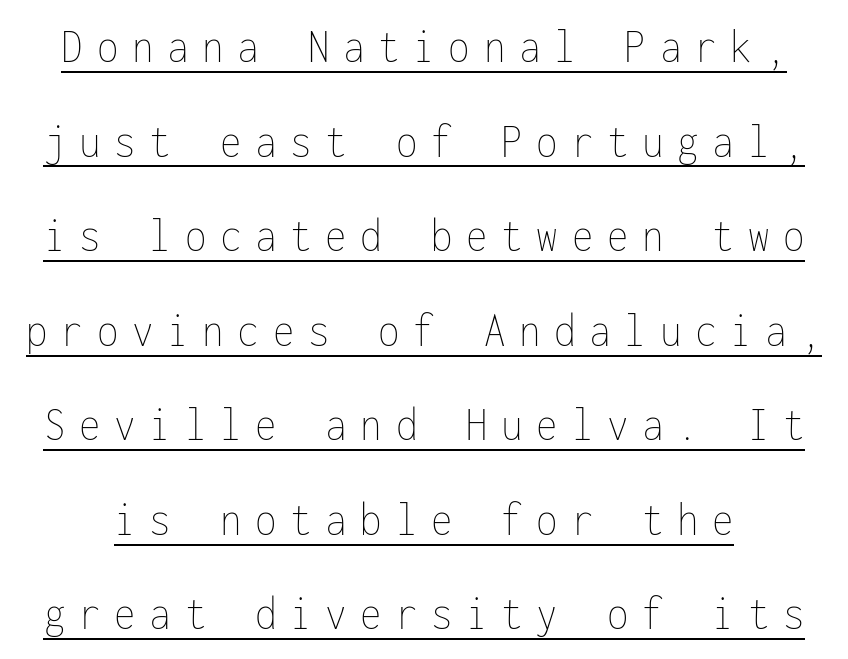
Q: Is the text bold? A: No.
Q: Is the text italic (slanted)? A: No, it is upright.
Q: Is the text underlined? A: Yes.
Q: Is the spacing between letters normal or unusually wide? A: Unusually wide.
Q: Is the spacing between lines tight, normal or loose? A: Loose.
Q: Width (condensed, normal, or wide)? A: Condensed.
Q: Stroke contrast? A: Low.
Q: x-height? A: Medium.
Q: Monospaced? A: Yes.
